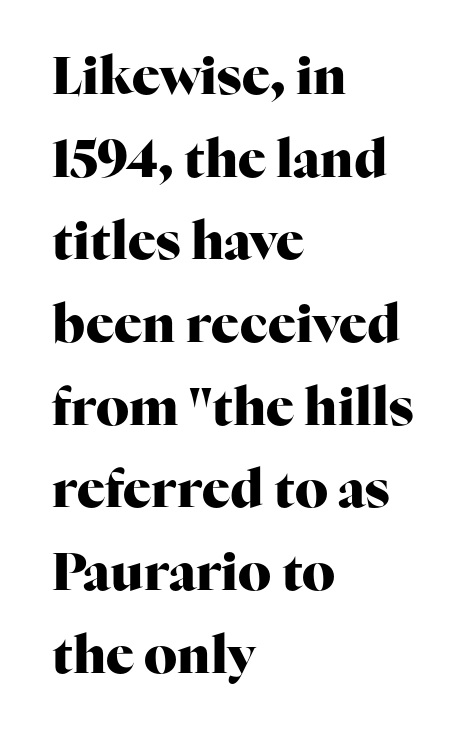
The image shows 52 px heavy serif type, upright; set left-aligned, normal line spacing (1.59x), normal letter spacing, not underlined; high stroke contrast and a medium x-height.
